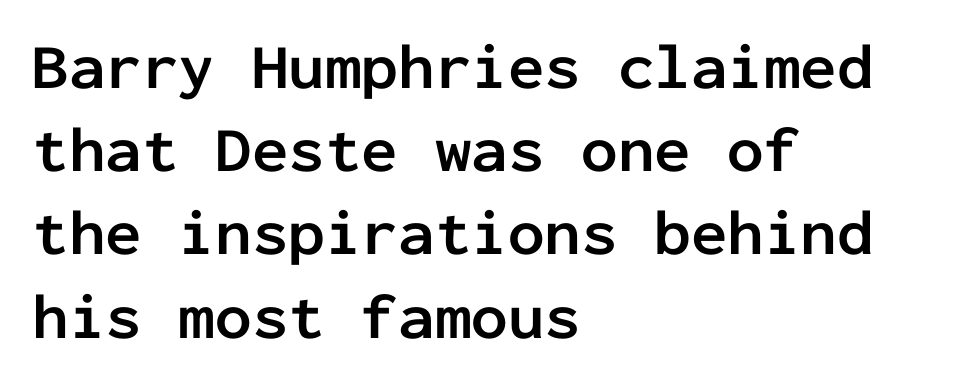
The image shows 65 px semibold sans-serif type, upright, monospaced; set left-aligned, normal line spacing (1.28x), normal letter spacing, not underlined; low stroke contrast and a medium x-height.
